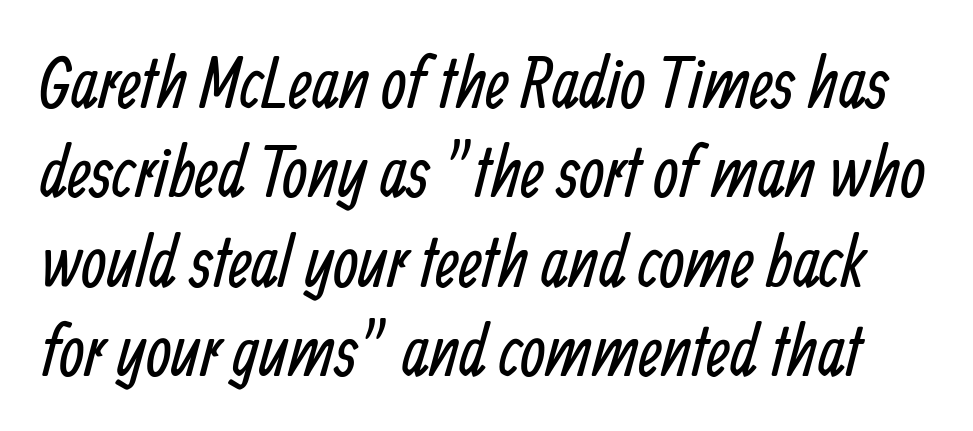
{"serif": "no", "bold": "no", "weight": "regular", "width": "condensed", "stroke_contrast": "low", "x_height": "medium", "monospaced": "no", "underline": "no", "line_spacing_ratio": 1.24, "letter_spacing": "normal", "letter_spacing_em": 0.0, "glyph_px": 72}
